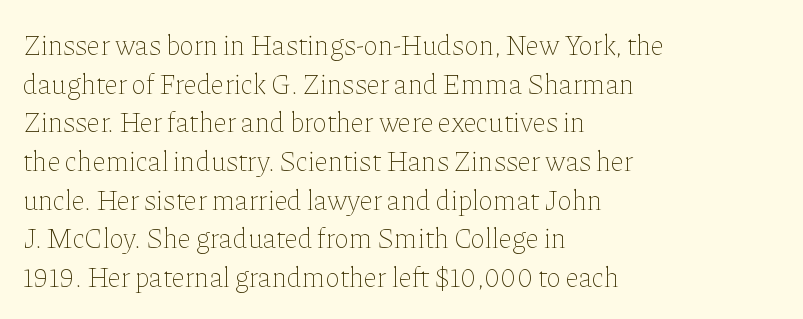
{"italic": "no", "bold": "no", "weight": "thin", "width": "normal", "stroke_contrast": "low", "x_height": "medium", "monospaced": "no", "underline": "no", "align": "left", "line_spacing": "normal", "line_spacing_ratio": 1.38, "letter_spacing": "normal", "letter_spacing_em": 0.0, "glyph_px": 28}
